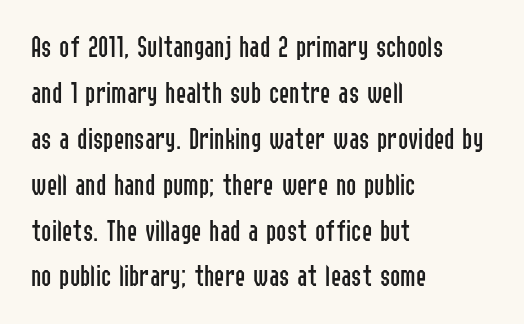
{"serif": "no", "italic": "no", "bold": "no", "weight": "regular", "width": "condensed", "stroke_contrast": "low", "x_height": "medium", "monospaced": "no", "underline": "no", "align": "left", "line_spacing": "normal", "line_spacing_ratio": 1.48, "letter_spacing": "normal", "letter_spacing_em": 0.0, "glyph_px": 31}
